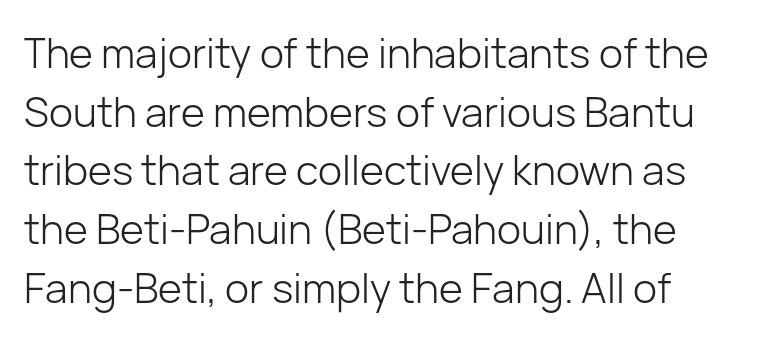
{"serif": "no", "italic": "no", "bold": "no", "weight": "light", "width": "normal", "stroke_contrast": "low", "x_height": "medium", "monospaced": "no", "underline": "no", "align": "left", "line_spacing": "normal", "line_spacing_ratio": 1.43, "letter_spacing": "normal", "letter_spacing_em": 0.0, "glyph_px": 41}
